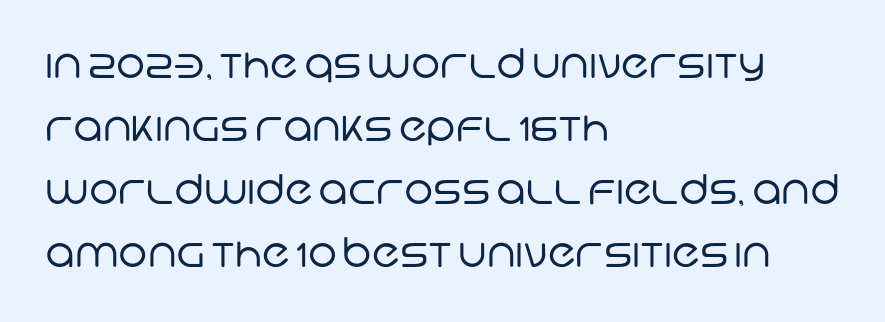
The paragraph has a hard left edge and a soft right edge. Regular leading. The gap between lines stays unmarked. The characters display no serif detailing; their extremities are plain. Inter-character spacing is left at the font's built-in metrics. This reads as an unemphasized weight, regular at the heaviest.
